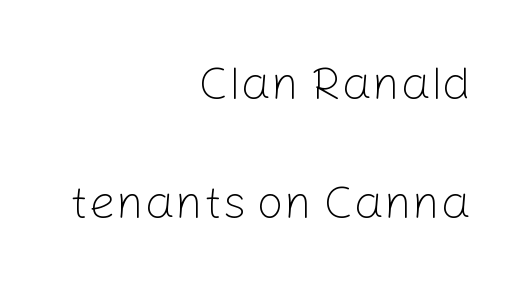
{"serif": "no", "italic": "no", "bold": "no", "weight": "light", "width": "normal", "stroke_contrast": "low", "x_height": "medium", "monospaced": "no", "underline": "no", "align": "right", "line_spacing": "loose", "line_spacing_ratio": 2.48, "letter_spacing": "normal", "letter_spacing_em": 0.0, "glyph_px": 48}
